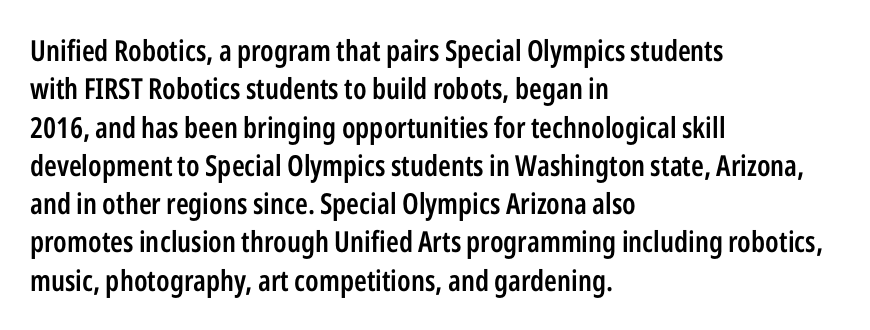
Q: Is the text bold? A: Semi-bold.
Q: Is the text italic (slanted)? A: No, it is upright.
Q: Is the typeface a serif or a sans-serif typeface? A: Sans-serif.
Q: Is the text underlined? A: No.
Q: How is the paragraph aligned? A: Left-aligned.
Q: Is the spacing between letters normal or unusually wide? A: Normal.
Q: Is the spacing between lines tight, normal or loose? A: Normal.
Q: Width (condensed, normal, or wide)? A: Condensed.
Q: Stroke contrast? A: Low.
Q: x-height? A: Medium.
Q: Monospaced? A: No.
